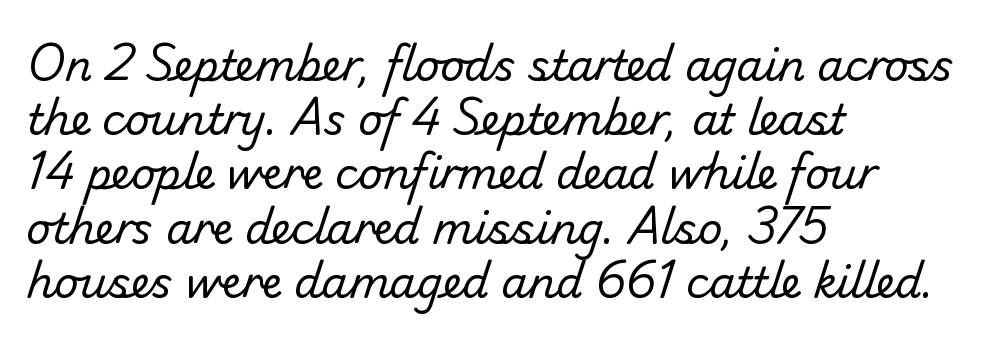
{"serif": "no", "bold": "no", "weight": "regular", "width": "normal", "stroke_contrast": "low", "x_height": "small", "monospaced": "no", "underline": "no", "align": "left", "line_spacing": "normal", "line_spacing_ratio": 1.29, "letter_spacing": "normal", "letter_spacing_em": 0.0, "glyph_px": 42}
